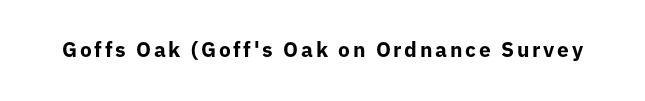
Q: Is the text bold? A: Yes.
Q: Is the text italic (slanted)? A: No, it is upright.
Q: Is the text underlined? A: No.
